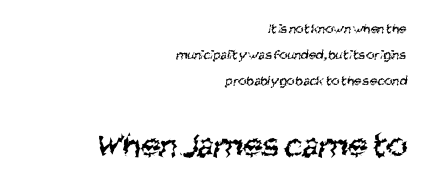
The image shows 36 px regular-weight, condensed sans-serif type; set right-aligned, line spacing 1.84x, normal letter spacing, not underlined; the second (bottom) block is 2.57x larger; medium stroke contrast and a large x-height.
